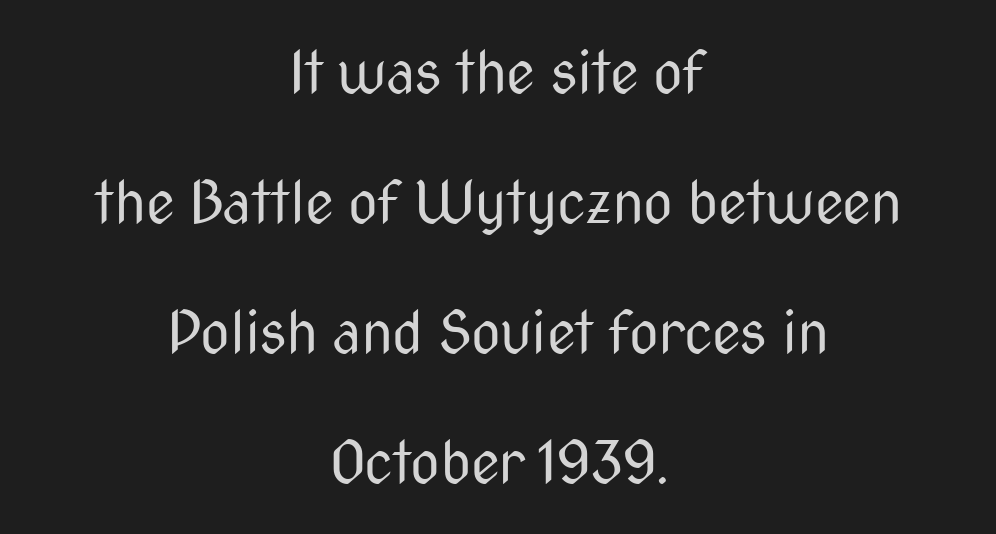
Q: Is the text bold? A: No.
Q: Is the text italic (slanted)? A: No, it is upright.
Q: Is the typeface a serif or a sans-serif typeface? A: Sans-serif.
Q: Is the text underlined? A: No.
Q: How is the paragraph aligned? A: Centered.
Q: Is the spacing between letters normal or unusually wide? A: Normal.
Q: Is the spacing between lines tight, normal or loose? A: Loose.
Q: Width (condensed, normal, or wide)? A: Condensed.
Q: Stroke contrast? A: Medium.
Q: x-height? A: Medium.
Q: Monospaced? A: No.
